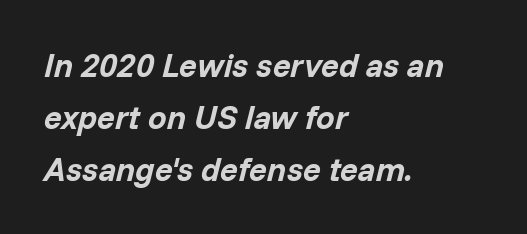
{"italic": "yes", "lean": "right", "slant_degrees": 14, "bold": "yes", "weight": "bold", "width": "normal", "stroke_contrast": "low", "x_height": "medium", "monospaced": "no", "underline": "no", "align": "left", "line_spacing": "normal", "line_spacing_ratio": 1.57, "letter_spacing": "normal", "letter_spacing_em": 0.0, "glyph_px": 33}
